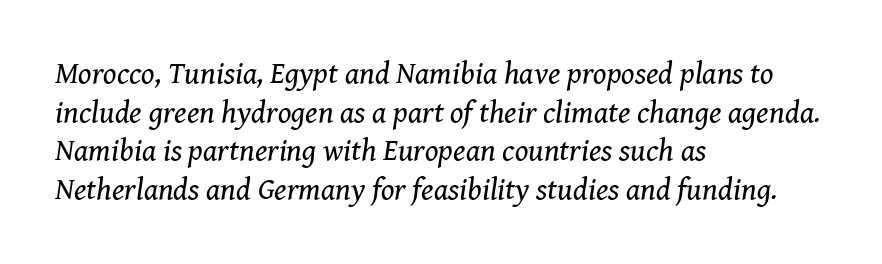
Q: Is the text bold? A: No.
Q: Is the text italic (slanted)? A: Yes, it leans right by about 8 degrees.
Q: Is the typeface a serif or a sans-serif typeface? A: Serif.
Q: Is the text underlined? A: No.
Q: How is the paragraph aligned? A: Left-aligned.
Q: Is the spacing between letters normal or unusually wide? A: Normal.
Q: Is the spacing between lines tight, normal or loose? A: Normal.
Q: Width (condensed, normal, or wide)? A: Normal.
Q: Stroke contrast? A: Medium.
Q: x-height? A: Medium.
Q: Monospaced? A: No.
